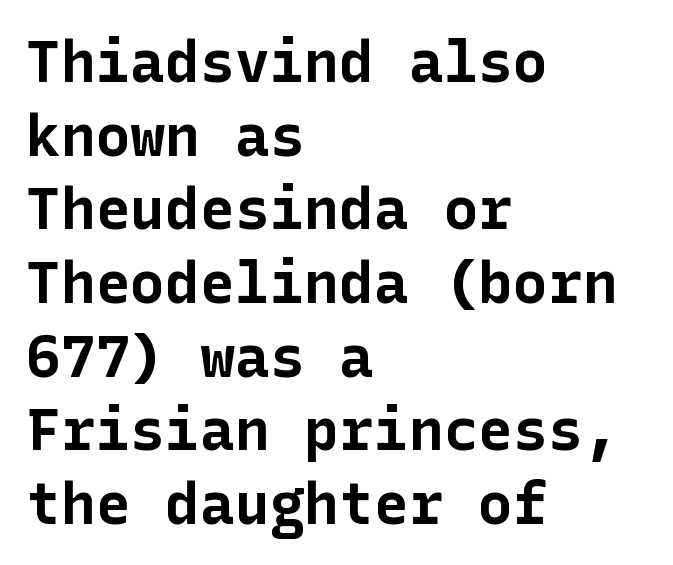
Q: Is the text bold? A: Yes.
Q: Is the text italic (slanted)? A: No, it is upright.
Q: Is the typeface a serif or a sans-serif typeface? A: Sans-serif.
Q: Is the text underlined? A: No.
Q: How is the paragraph aligned? A: Left-aligned.
Q: Is the spacing between letters normal or unusually wide? A: Normal.
Q: Is the spacing between lines tight, normal or loose? A: Normal.
Q: Width (condensed, normal, or wide)? A: Normal.
Q: Stroke contrast? A: Low.
Q: x-height? A: Medium.
